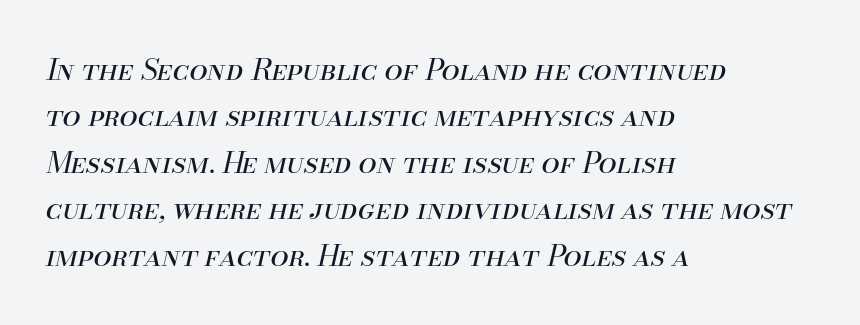
{"italic": "yes", "lean": "right", "slant_degrees": 13, "bold": "no", "weight": "regular", "width": "normal", "stroke_contrast": "medium", "x_height": "small", "monospaced": "no", "underline": "no", "align": "left", "line_spacing": "normal", "line_spacing_ratio": 1.6, "letter_spacing": "normal", "letter_spacing_em": 0.0, "glyph_px": 29}
